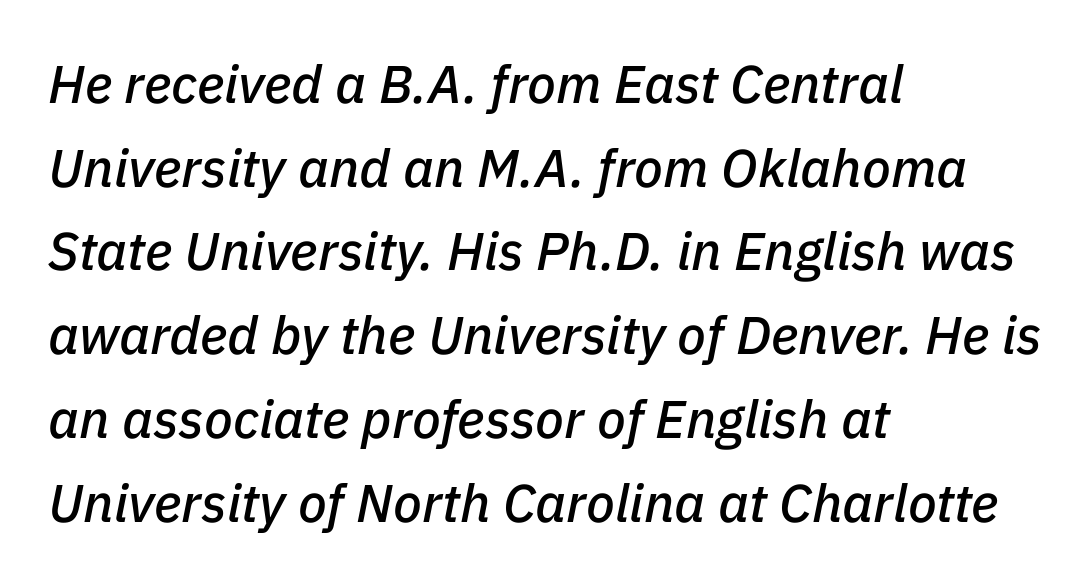
The tracking reads as untouched default to a designer's eye. Type without underlining. This sample is left-justified, so line endings fall wherever the words run out. In terms of leading, this rendering sits right in the middle.
